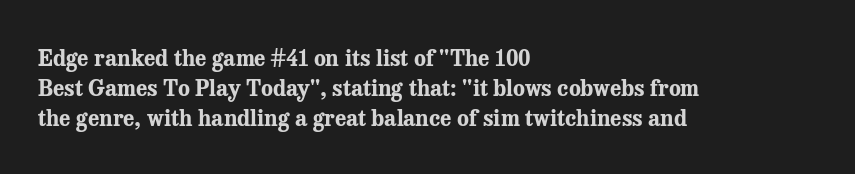
Q: Is the text bold? A: Yes.
Q: Is the text italic (slanted)? A: No, it is upright.
Q: Is the text underlined? A: No.
Q: How is the paragraph aligned? A: Left-aligned.
Q: Is the spacing between letters normal or unusually wide? A: Normal.
Q: Is the spacing between lines tight, normal or loose? A: Normal.
